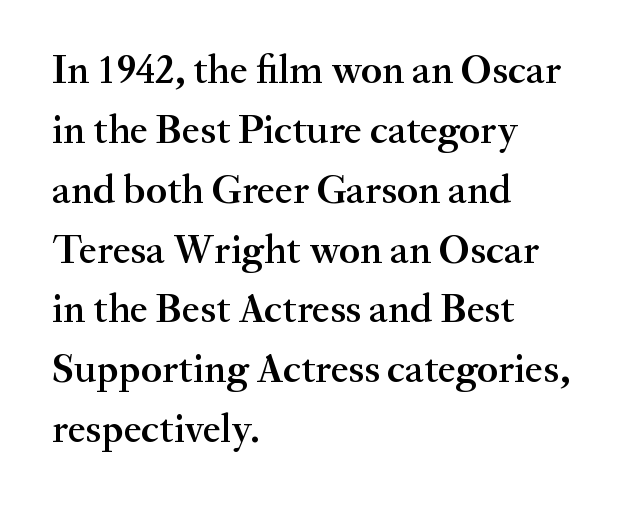
{"serif": "yes", "italic": "no", "bold": "semi", "weight": "semibold", "width": "normal", "stroke_contrast": "medium", "x_height": "small", "monospaced": "no", "underline": "no", "align": "left", "line_spacing": "normal", "line_spacing_ratio": 1.46, "letter_spacing": "normal", "letter_spacing_em": 0.0, "glyph_px": 41}
